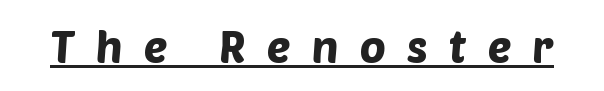
Q: Is the typeface a serif or a sans-serif typeface? A: Sans-serif.
Q: Is the text underlined? A: Yes.
Q: Is the spacing between letters normal or unusually wide? A: Unusually wide.
Q: Width (condensed, normal, or wide)? A: Normal.
Q: Stroke contrast? A: Low.
Q: x-height? A: Large.
Q: Monospaced? A: No.
